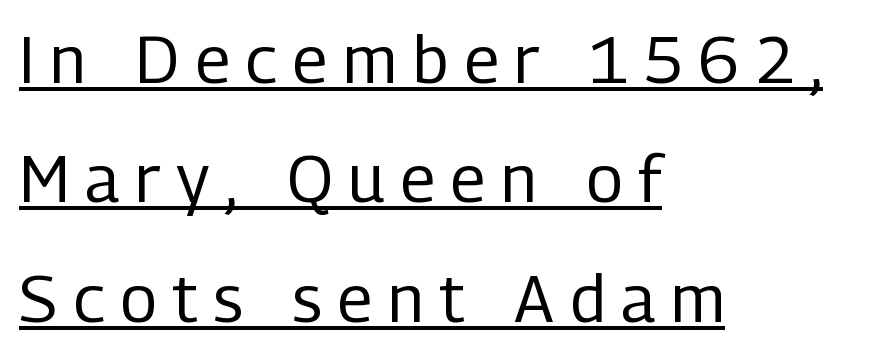
Think of a printed novel: that variable character pitch is what you see here. Observe the wide spacing: letters keep a clear distance from each other. No letter is thick-stroked: the sample isn't bold. Nope, no serifs anywhere on these letters. Which margin do the lines hug? The left one — the right edge is uneven.
